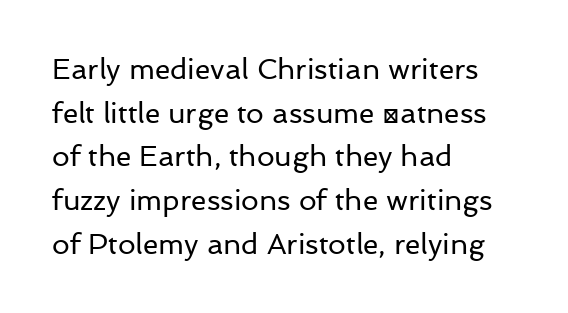
{"serif": "no", "italic": "no", "bold": "no", "weight": "regular", "width": "normal", "stroke_contrast": "low", "x_height": "medium", "monospaced": "no", "underline": "no", "align": "left", "line_spacing": "normal", "line_spacing_ratio": 1.56, "letter_spacing": "normal", "letter_spacing_em": 0.0, "glyph_px": 28}
